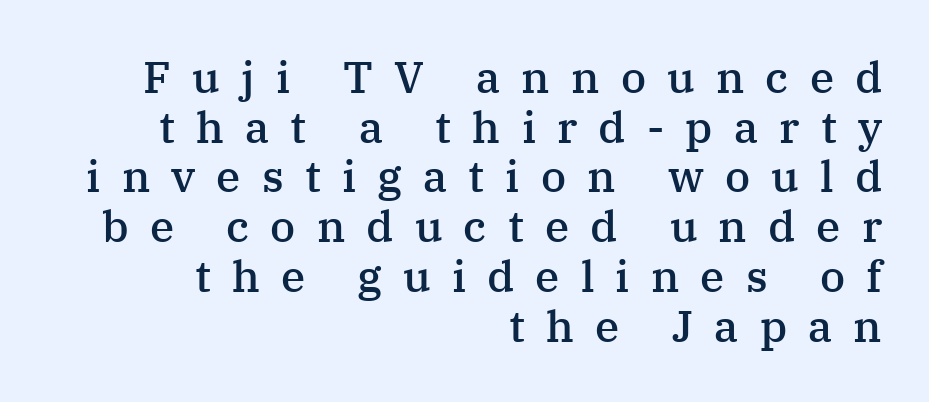
Proportional: the letters do not fall into vertical columns. The designer went with a serif here, giving each stem small feet. This block would grow much taller if given ordinary leading; it's compressed now. Ascenders rise straight up at ninety degrees. Compared with typical body copy, the letter spacing here is much looser.
